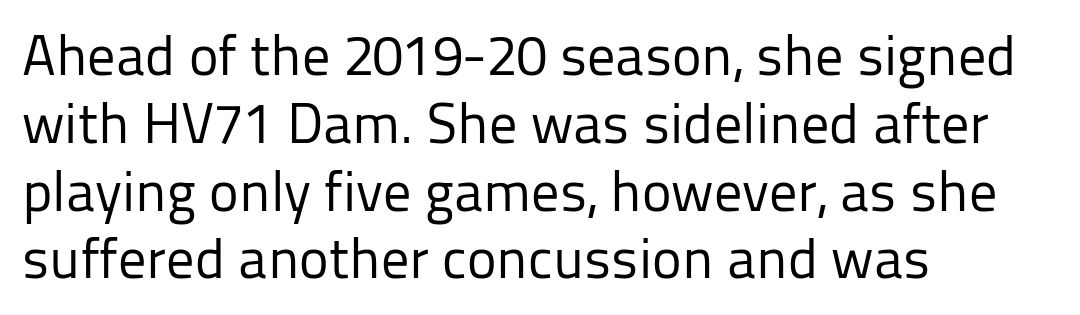
Q: Is the text bold? A: No.
Q: Is the text italic (slanted)? A: No, it is upright.
Q: Is the typeface a serif or a sans-serif typeface? A: Sans-serif.
Q: Is the text underlined? A: No.
Q: How is the paragraph aligned? A: Left-aligned.
Q: Is the spacing between letters normal or unusually wide? A: Normal.
Q: Width (condensed, normal, or wide)? A: Normal.
Q: Stroke contrast? A: Low.
Q: x-height? A: Medium.
Q: Monospaced? A: No.
